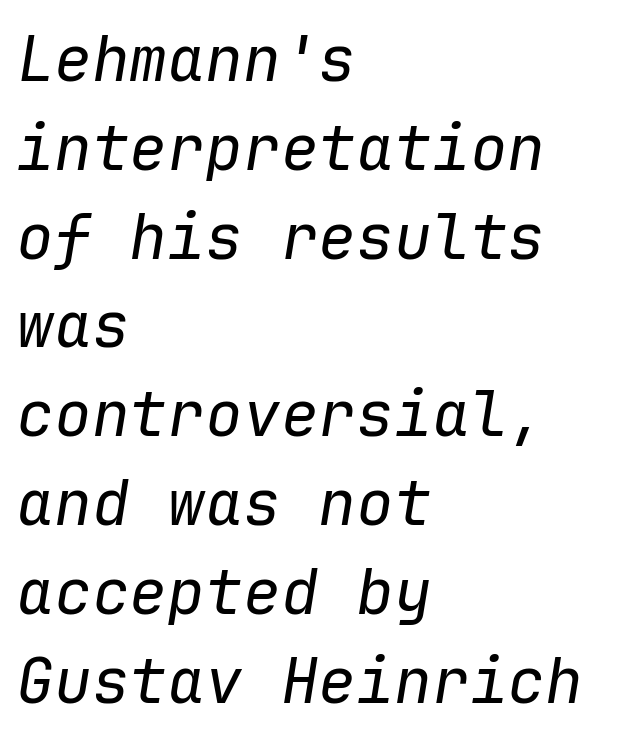
Looks like terminal output: every glyph gets an equal slot. A normal amount of white space separates one row of letters from the next. Slanted lettering throughout. This is not heavy type; no bold has been used. The baseline area is clear. Caption: standard tracking, unaltered.
